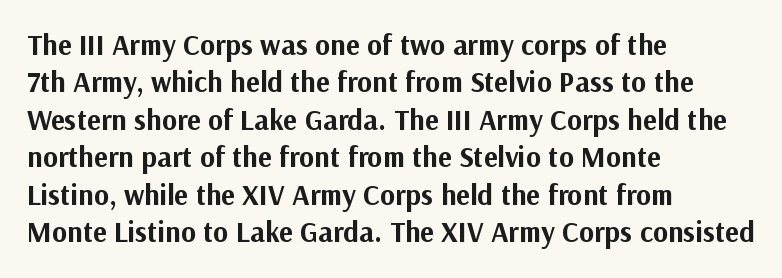
The image shows 29 px bold sans-serif type, upright; set left-aligned, normal line spacing (1.29x), normal letter spacing, not underlined; medium stroke contrast and a medium x-height.
